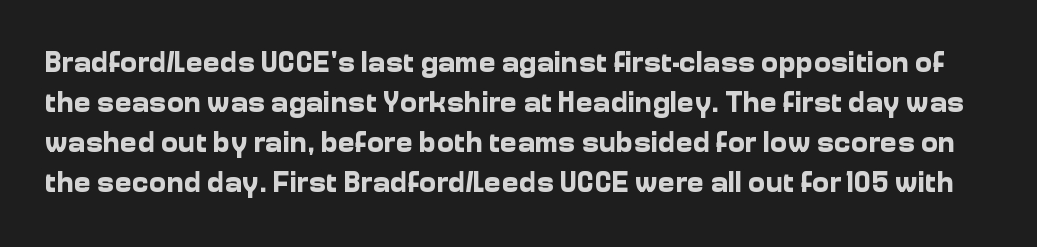
Q: Is the text bold? A: Yes.
Q: Is the text italic (slanted)? A: No, it is upright.
Q: Is the typeface a serif or a sans-serif typeface? A: Sans-serif.
Q: Is the text underlined? A: No.
Q: Is the spacing between letters normal or unusually wide? A: Normal.
Q: Is the spacing between lines tight, normal or loose? A: Normal.
Q: Width (condensed, normal, or wide)? A: Normal.
Q: Stroke contrast? A: Low.
Q: x-height? A: Medium.
Q: Monospaced? A: No.
